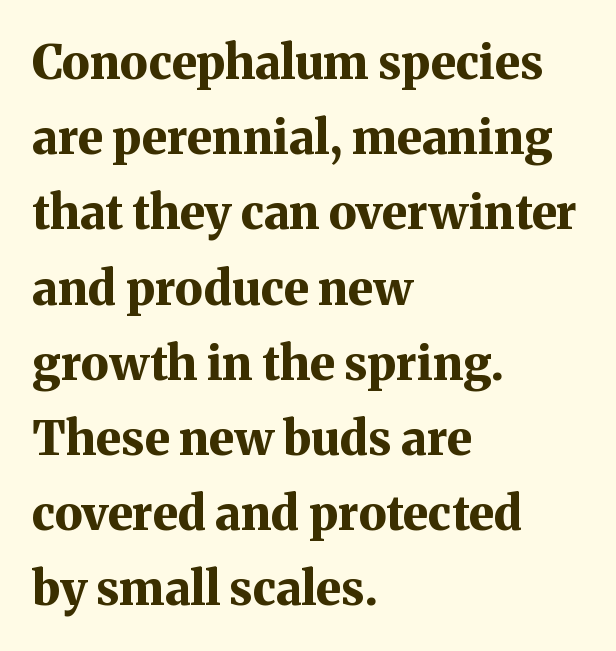
Q: Is the text bold? A: Yes.
Q: Is the text italic (slanted)? A: No, it is upright.
Q: Is the typeface a serif or a sans-serif typeface? A: Serif.
Q: Is the text underlined? A: No.
Q: How is the paragraph aligned? A: Left-aligned.
Q: Is the spacing between letters normal or unusually wide? A: Normal.
Q: Is the spacing between lines tight, normal or loose? A: Normal.
Q: Width (condensed, normal, or wide)? A: Normal.
Q: Stroke contrast? A: Medium.
Q: x-height? A: Medium.
Q: Monospaced? A: No.
